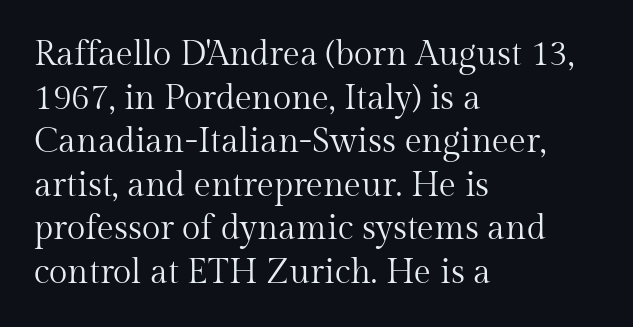
{"serif": "yes", "italic": "no", "bold": "no", "weight": "regular", "width": "normal", "stroke_contrast": "medium", "x_height": "medium", "monospaced": "no", "underline": "no", "align": "left", "line_spacing": "normal", "line_spacing_ratio": 1.28, "letter_spacing": "normal", "letter_spacing_em": 0.0, "glyph_px": 34}
